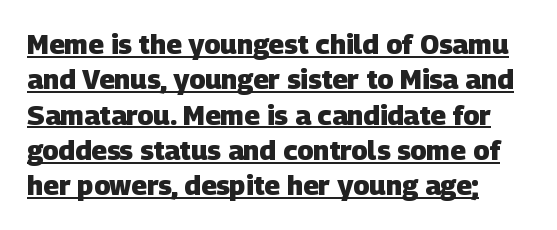
Q: Is the text bold? A: Yes.
Q: Is the text underlined? A: Yes.
Q: How is the paragraph aligned? A: Left-aligned.
Q: Is the spacing between letters normal or unusually wide? A: Normal.
Q: Is the spacing between lines tight, normal or loose? A: Normal.
